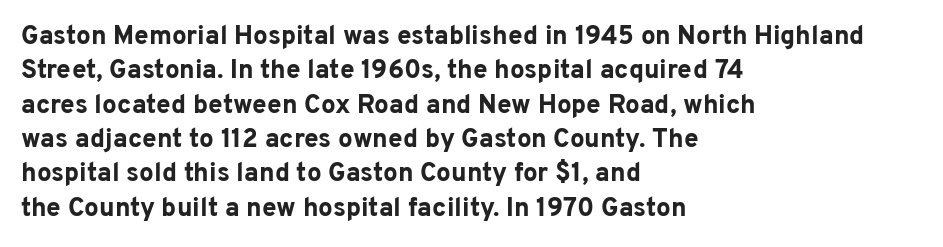
Words appear dense and cohesive because spacing is normal. Typeset ragged right — the left edge is the straight one. This sample keeps an unexceptional amount of space between lines. A clean baseline with only descenders dipping below it. Notice how thick the strokes are: this is what a full bold looks like. This is the regular roman posture of the typeface.
